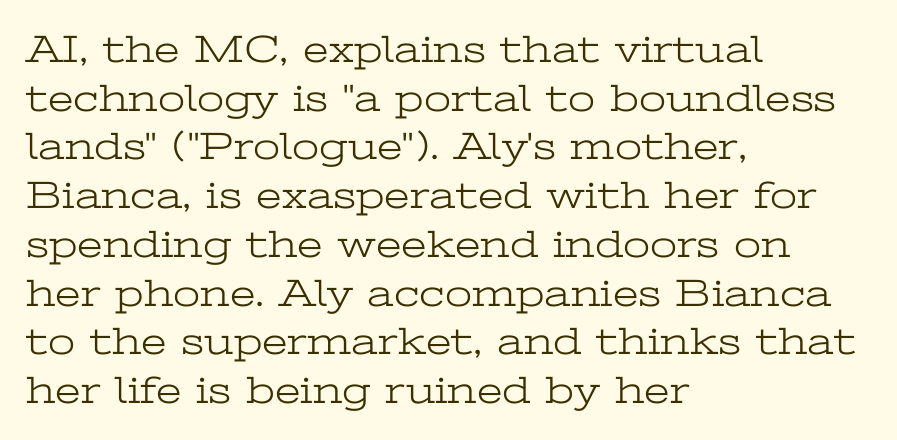
Spacing verdict: proportional, widths tailored to each character. Clear beneath every line of the passage. Compared with a typical body face, this is equally light or lighter still. I'd call this a serif setting — the letters wear small feet. Every row of glyphs begins at an identical x-position on the left. The letters sit at their default tracking, neither squeezed nor spread.
